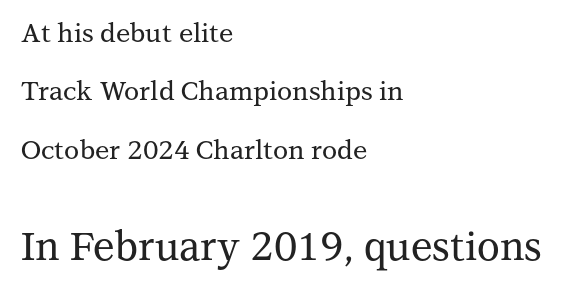
The image shows 39 px serif type, upright; set left-aligned, loose line spacing (2.25x), normal letter spacing, not underlined; the second (bottom) block is 1.5x larger; medium stroke contrast and a medium x-height.
